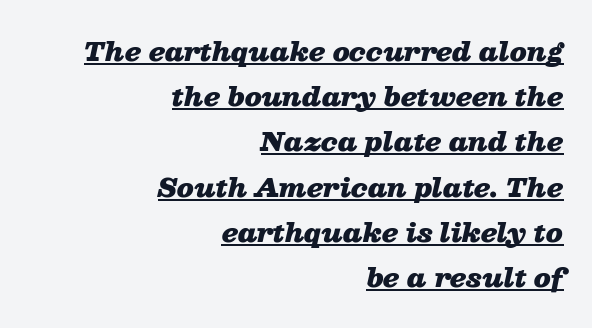
The image shows 25 px bold type, italic (leaning right); set right-aligned, line spacing 1.81x, normal letter spacing, underlined.
